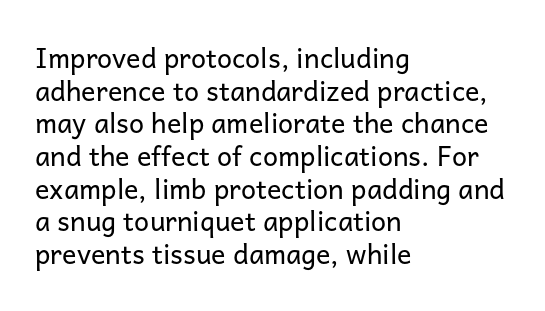
Q: Is the text bold? A: No.
Q: Is the text italic (slanted)? A: No, it is upright.
Q: Is the text underlined? A: No.
Q: How is the paragraph aligned? A: Left-aligned.
Q: Is the spacing between letters normal or unusually wide? A: Normal.
